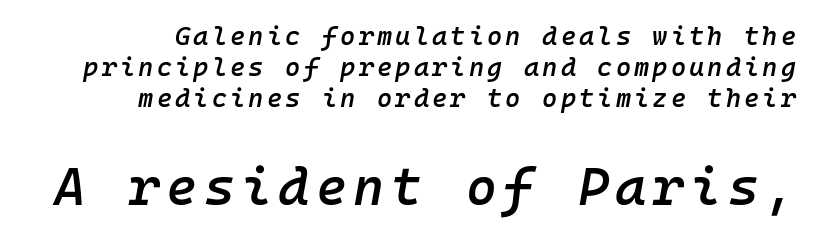
Each glyph is drawn with semibold strokes, heavier than normal yet not fully bold. If you squint, the bottom block still reads clearly — it's the larger of the two. Clear beneath every line of the passage. Note the uniform advance width — an 'i' takes as much space as an 'm'. Line endings align vertically; line beginnings do not.
